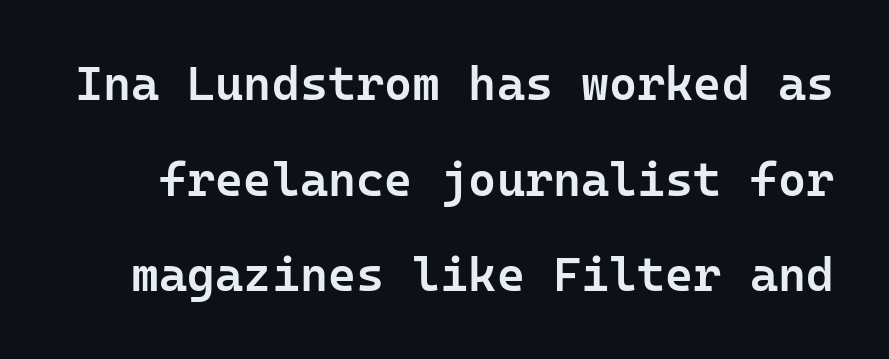
The image shows 48 px semibold sans-serif type, upright, monospaced; set loose line spacing (1.99x), normal letter spacing, not underlined; low stroke contrast and a medium x-height.
